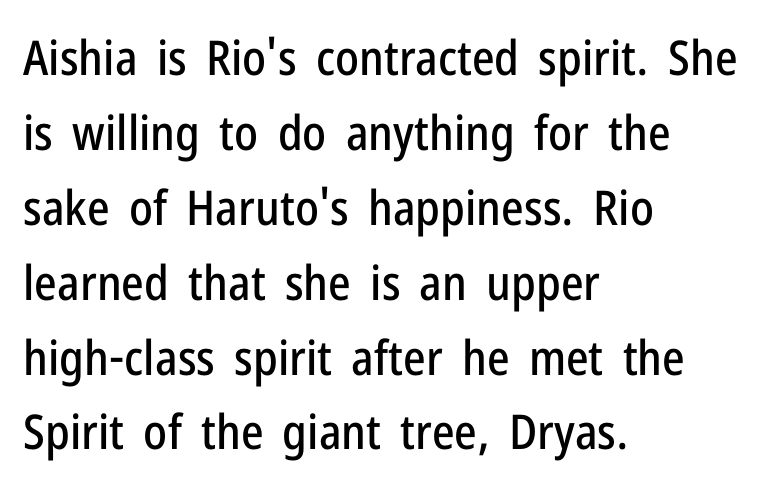
The string is rendered with underlining switched off. Check where the strokes stop: nothing finishes them off — pure sans. The rendering uses natural spacing where letterforms have individual widths. How would I describe the line gaps? Plain and ordinary. The horizontal fit of the characters is conventional and even. Style check: upright.
